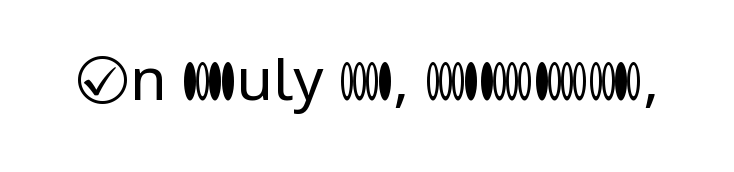
Q: Is the text bold? A: No.
Q: Is the text italic (slanted)? A: No, it is upright.
Q: Is the typeface a serif or a sans-serif typeface? A: Sans-serif.
Q: Is the text underlined? A: No.
Q: Is the spacing between letters normal or unusually wide? A: Normal.
Q: Width (condensed, normal, or wide)? A: Normal.
Q: Stroke contrast? A: Low.
Q: x-height? A: Medium.
Q: Monospaced? A: No.
